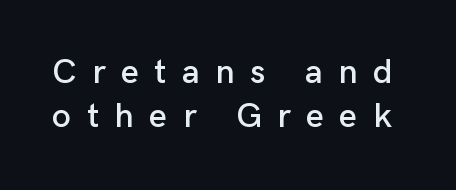
Any mark beneath the type? The region is blank. Every stem runs plumb, perpendicular to the baseline. Type style note: lacks serifs. Leading matches the norm, producing a regular column.
